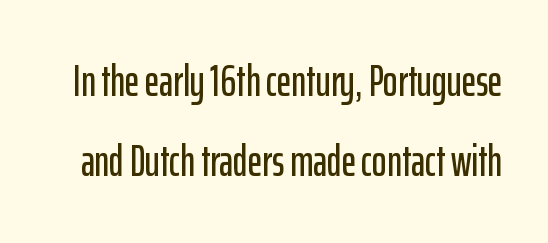
Q: Is the text italic (slanted)? A: No, it is upright.
Q: Is the typeface a serif or a sans-serif typeface? A: Sans-serif.
Q: Is the text underlined? A: No.
Q: Is the spacing between letters normal or unusually wide? A: Normal.
Q: Width (condensed, normal, or wide)? A: Condensed.
Q: Stroke contrast? A: Low.
Q: x-height? A: Medium.
Q: Monospaced? A: No.
